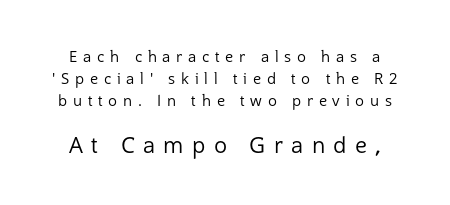
Q: Is the text bold? A: No.
Q: Is the text italic (slanted)? A: No, it is upright.
Q: Is the text underlined? A: No.
Q: Is the spacing between letters normal or unusually wide? A: Unusually wide.
Q: Is the spacing between lines tight, normal or loose? A: Normal.
Q: Which block of text is set in a larger size, the first (top) or the second (bottom)? A: The second (bottom) one.
